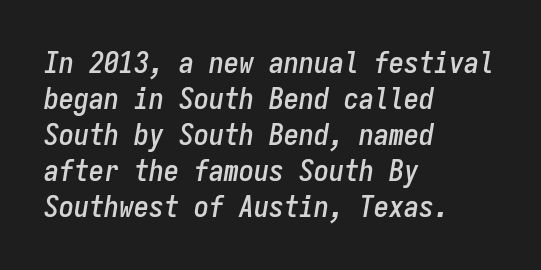
The image shows 30 px condensed type, italic (leaning right), monospaced; set left-aligned, line spacing 1.2x, normal letter spacing, not underlined; low stroke contrast and a medium x-height.
